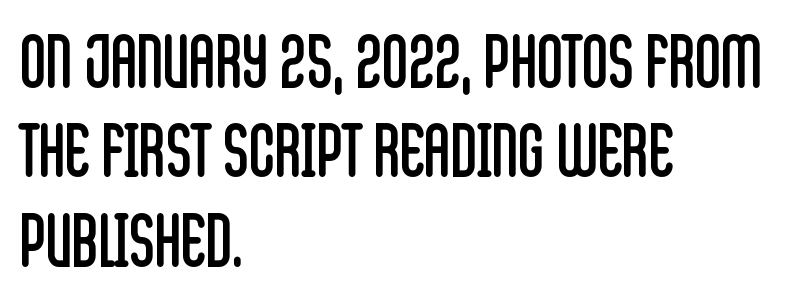
Q: Is the text bold? A: No.
Q: Is the text italic (slanted)? A: No, it is upright.
Q: Is the typeface a serif or a sans-serif typeface? A: Sans-serif.
Q: Is the text underlined? A: No.
Q: How is the paragraph aligned? A: Left-aligned.
Q: Is the spacing between letters normal or unusually wide? A: Normal.
Q: Width (condensed, normal, or wide)? A: Condensed.
Q: Stroke contrast? A: Low.
Q: x-height? A: Large.
Q: Monospaced? A: No.
